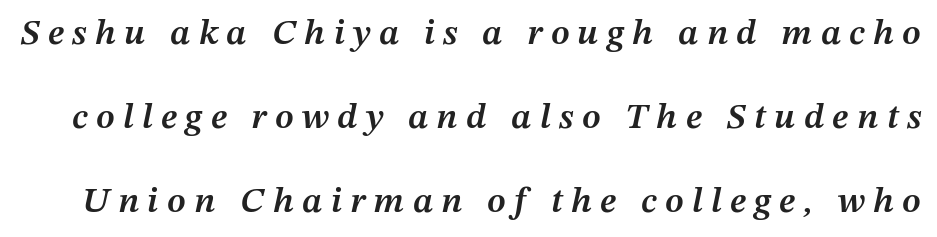
{"italic": "yes", "lean": "right", "slant_degrees": 12, "bold": "semi", "weight": "semibold", "width": "normal", "stroke_contrast": "medium", "x_height": "medium", "monospaced": "no", "underline": "no", "line_spacing": "loose", "line_spacing_ratio": 2.33, "letter_spacing": "wide", "letter_spacing_em": 0.23, "glyph_px": 36}
